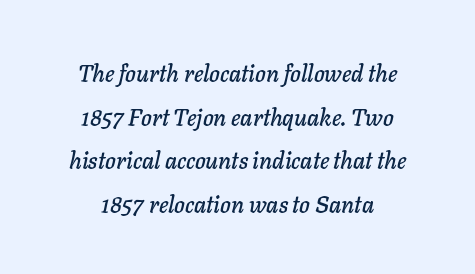
Bare-footed words on every line. Style check: oblique. This block would shrink considerably if given ordinary leading; it's expanded now. Short and long lines alike share a common midpoint. The letters sit at their default tracking, neither squeezed nor spread.
